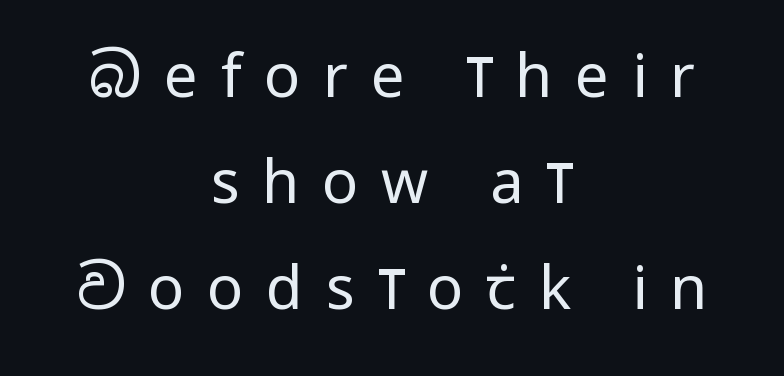
This rendering uses center alignment, leaving both contours irregular but symmetric. Heft: none added — not bold. Glyph-to-glyph distance is far greater than everyday printed text. I'd call this a sans setting — the letters go barefoot.
